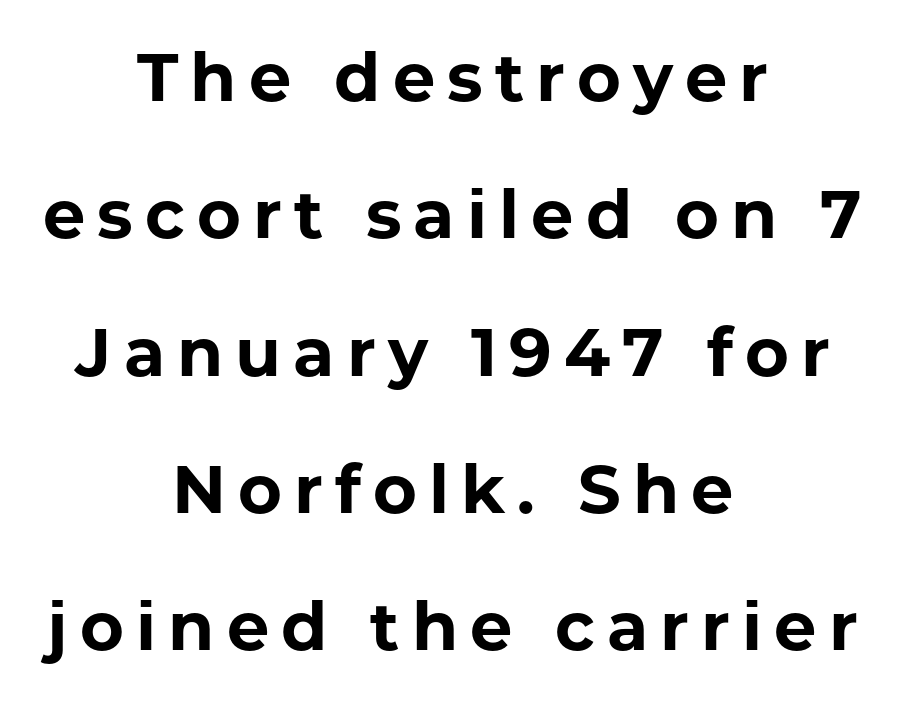
The image shows 67 px bold sans-serif type, upright; set centered, loose line spacing (2.05x), not underlined; low stroke contrast and a medium x-height.
